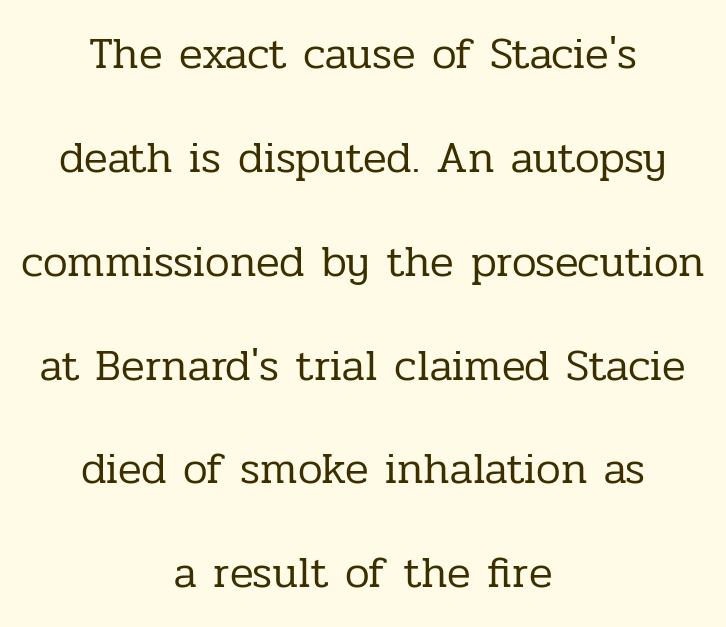
This sample is center-justified, so both line endings float freely. The type sits square on the baseline with zero lean. Horizontal bands of white between lines are thick stripes. The zone under the glyphs is completely vacant. Inter-character spacing is left at the font's built-in metrics.
